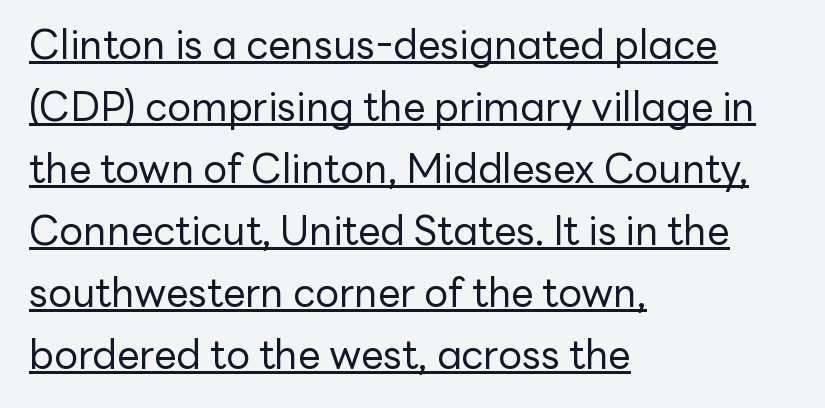
Characters remain perfectly vertical along every line. The letters look calm and open, with moderate or lighter stems. The letters advance in unequal steps, a hallmark of proportional type. Whoever set this chose a conventional vertical rhythm. One-word summary of the alignment: left.
